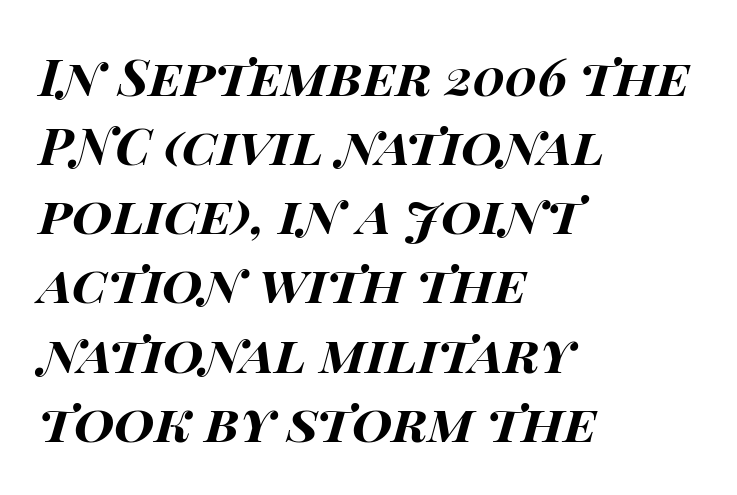
{"italic": "yes", "lean": "right", "slant_degrees": 14, "bold": "yes", "weight": "bold", "width": "wide", "stroke_contrast": "high", "x_height": "large", "monospaced": "no", "underline": "no", "align": "left", "line_spacing": "normal", "line_spacing_ratio": 1.33, "letter_spacing": "normal", "letter_spacing_em": 0.0, "glyph_px": 52}
